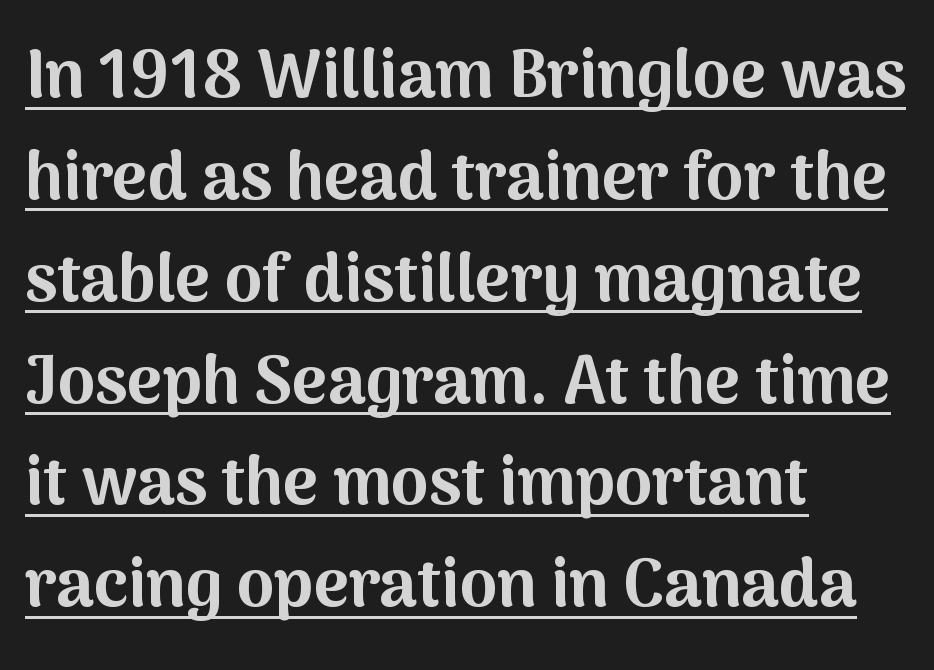
The image shows 67 px bold sans-serif type, upright; set left-aligned, normal line spacing (1.52x), normal letter spacing, underlined; medium stroke contrast and a medium x-height.
